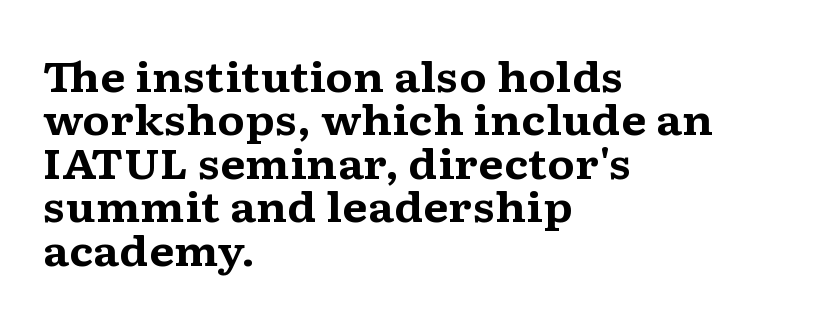
Q: Is the text bold? A: Yes.
Q: Is the text italic (slanted)? A: No, it is upright.
Q: Is the typeface a serif or a sans-serif typeface? A: Serif.
Q: Is the text underlined? A: No.
Q: How is the paragraph aligned? A: Left-aligned.
Q: Is the spacing between letters normal or unusually wide? A: Normal.
Q: Is the spacing between lines tight, normal or loose? A: Tight.
Q: Width (condensed, normal, or wide)? A: Wide.
Q: Stroke contrast? A: Medium.
Q: x-height? A: Medium.
Q: Monospaced? A: No.
